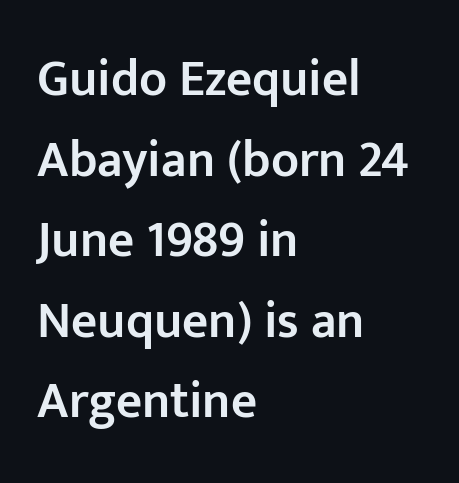
This is the in-between weight designers call semibold or demi. Look at the bottom of the vertical strokes: they stop flat, with no serifs. A typesetter would call this proportional, since set widths differ per character. Plain, unruled lines of type. The typesetter chose a ragged-right arrangement here. Regarding leading, the lines here are spaced in the standard way.
